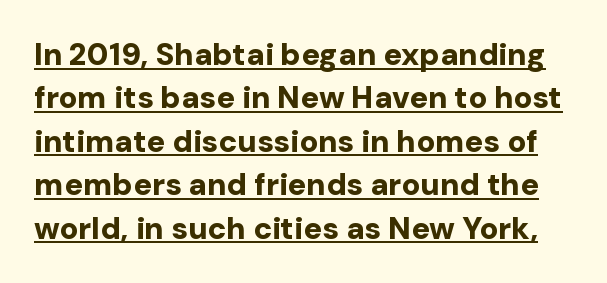
Q: Is the text bold? A: Yes.
Q: Is the text italic (slanted)? A: No, it is upright.
Q: Is the typeface a serif or a sans-serif typeface? A: Sans-serif.
Q: Is the text underlined? A: Yes.
Q: Is the spacing between letters normal or unusually wide? A: Normal.
Q: Is the spacing between lines tight, normal or loose? A: Normal.
Q: Width (condensed, normal, or wide)? A: Normal.
Q: Stroke contrast? A: Low.
Q: x-height? A: Medium.
Q: Monospaced? A: No.
